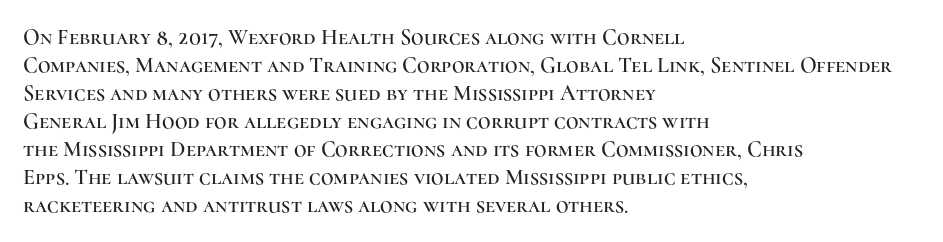
{"italic": "no", "underline": "no", "align": "left", "line_spacing": "normal", "line_spacing_ratio": 1.27, "letter_spacing": "normal", "letter_spacing_em": 0.0, "glyph_px": 22}
